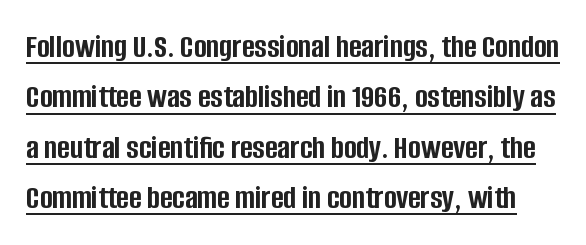
The face used here appears with an underline applied. It's the straight-up-and-down kind of type. Vertically, the passage feels balanced, rows spaced as you'd expect. Character widths vary here, with narrow letters taking less room than wide ones. A typesetter would label this face a sans. How heavy is the stroke? Heavy — this is a bold.
